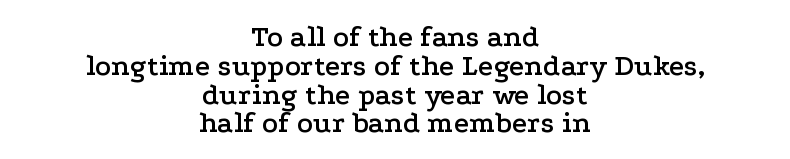
{"serif": "yes", "italic": "no", "width": "wide", "stroke_contrast": "low", "x_height": "medium", "monospaced": "no", "underline": "no", "align": "center", "line_spacing": "tight", "line_spacing_ratio": 0.96, "letter_spacing": "normal", "letter_spacing_em": 0.0, "glyph_px": 30}
